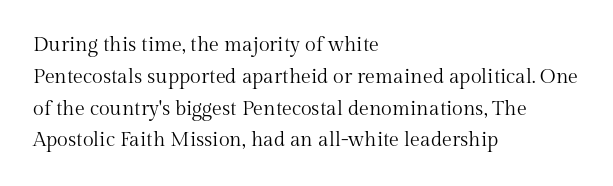
{"italic": "no", "bold": "no", "underline": "no", "align": "left", "line_spacing": "normal", "line_spacing_ratio": 1.59, "letter_spacing": "normal", "letter_spacing_em": 0.0, "glyph_px": 20}
